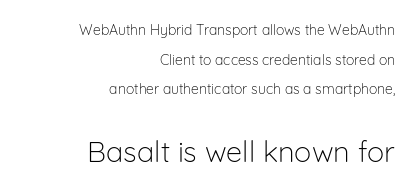
Serifs: no, the terminals of the letterforms are clean. Layout note: lines flush right. Airy leading. Clear beneath every line of the passage. The characters are drawn with everyday or finer stroke widths.
